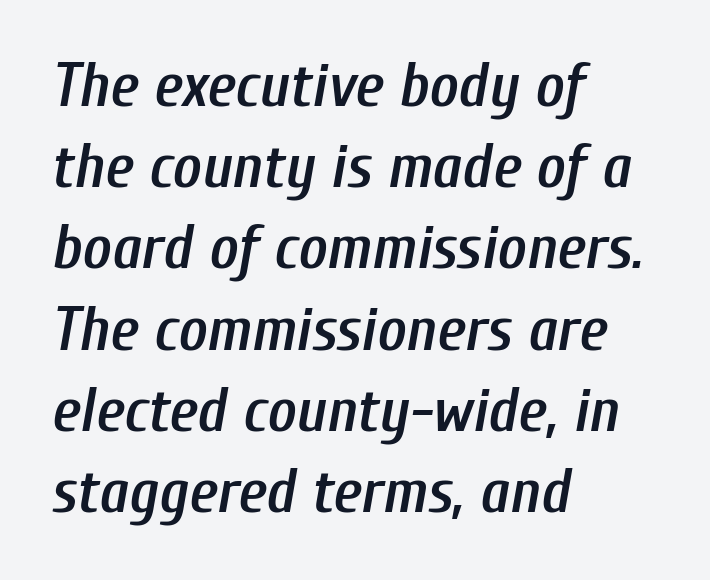
The strokes are fattened partway — semibold, not bold. Compared with typical body copy, the letter spacing here is the same. In terms of posture, this sample is oblique. Spacing verdict: proportional, widths tailored to each character.
